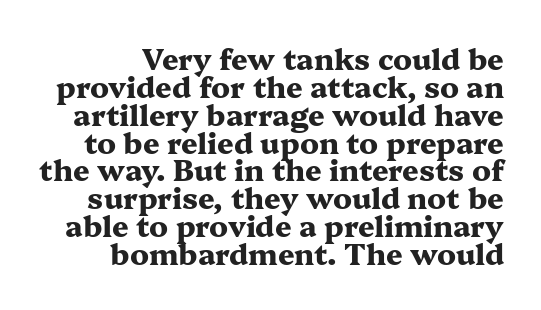
The image shows 29 px heavy, wide serif type, upright; set right-aligned, tight line spacing (0.96x), normal letter spacing, not underlined; medium stroke contrast and a medium x-height.
